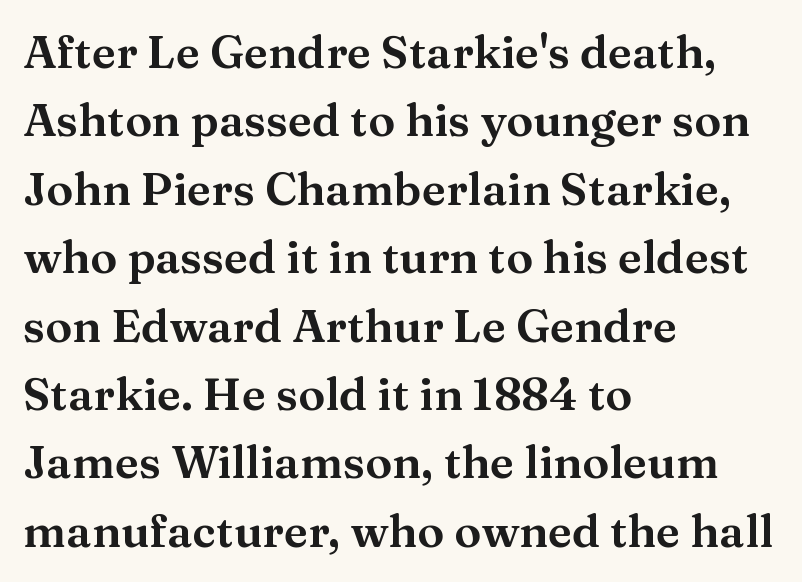
{"serif": "yes", "italic": "no", "width": "wide", "stroke_contrast": "medium", "x_height": "medium", "monospaced": "no", "underline": "no", "align": "left", "line_spacing": "normal", "line_spacing_ratio": 1.52, "letter_spacing": "normal", "letter_spacing_em": 0.0, "glyph_px": 45}
